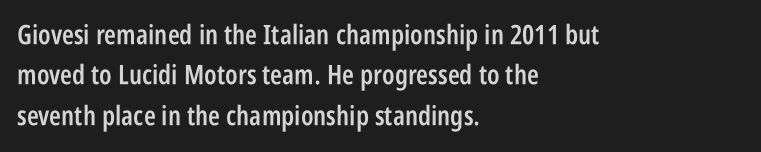
Glyph-to-glyph distance matches everyday printed text. Beneath every word, the page is bare. What's the leading like? Ordinary, nothing unusual. Typographic density is moderately raised because the face is semibold. Vertical strokes here are truly vertical.
